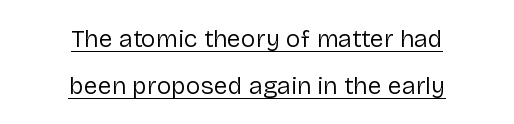
No extra tracking has been applied to these lines. Horizontal alignment here is central, giving a formal, balanced look. Unbolded letterforms with no extra heft. The font's upright variant was chosen for this text. Students, observe the line beneath the letters — that is underlining.
